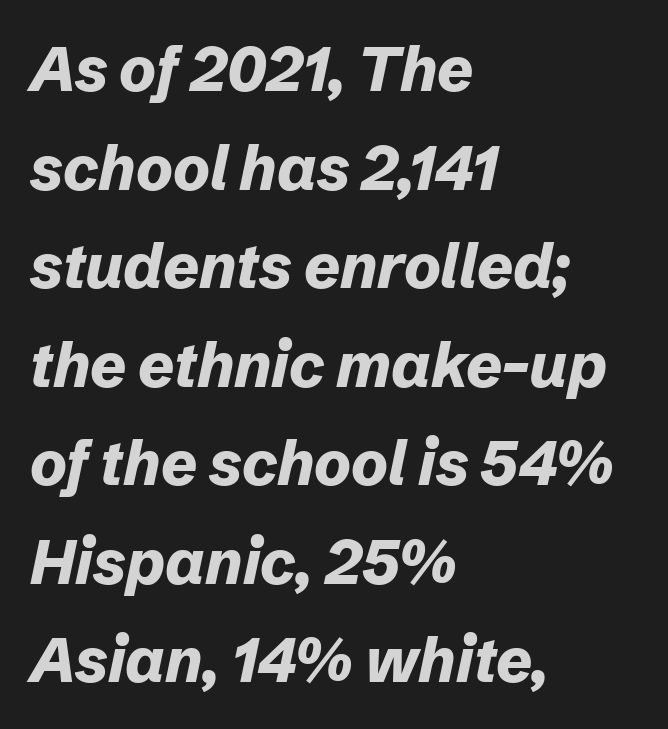
Q: Is the text bold? A: Yes.
Q: Is the text italic (slanted)? A: Yes, it leans right by about 12 degrees.
Q: Is the text underlined? A: No.
Q: How is the paragraph aligned? A: Left-aligned.
Q: Is the spacing between letters normal or unusually wide? A: Normal.
Q: Is the spacing between lines tight, normal or loose? A: Normal.
Q: Width (condensed, normal, or wide)? A: Normal.
Q: Stroke contrast? A: Low.
Q: x-height? A: Medium.
Q: Monospaced? A: No.
